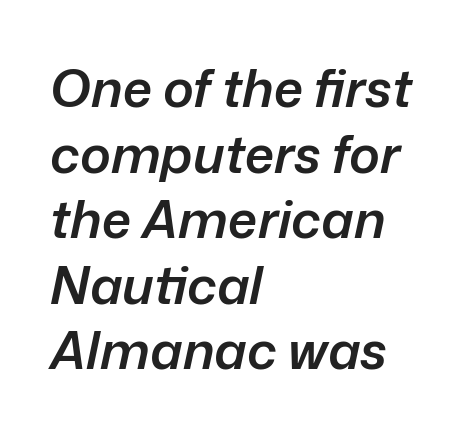
Bold? Not quite — semibold, heavier than regular but stopping short. Looks like regular typesetting: each glyph gets only the width it needs. Words float on clear page, feet unadorned. Tracking value appears to be zero — textbook default spacing. What's the leading like? Ordinary, nothing unusual. Line beginnings align vertically; line endings do not.
